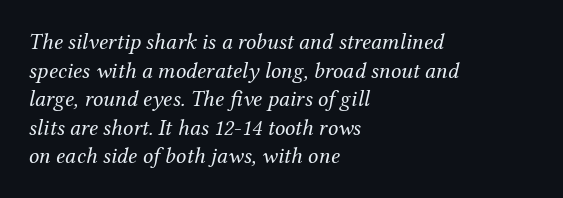
{"italic": "yes", "lean": "right", "slant_degrees": 12, "bold": "no", "underline": "no", "align": "left", "line_spacing_ratio": 1.24, "letter_spacing": "normal", "letter_spacing_em": 0.0, "glyph_px": 23}
